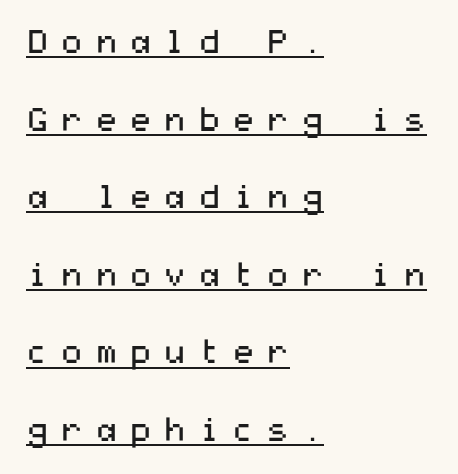
The image shows 33 px regular-weight, wide sans-serif type, upright; set left-aligned, loose line spacing (2.35x), unusually wide letter spacing (+0.34 em), underlined; medium stroke contrast and a medium x-height.
